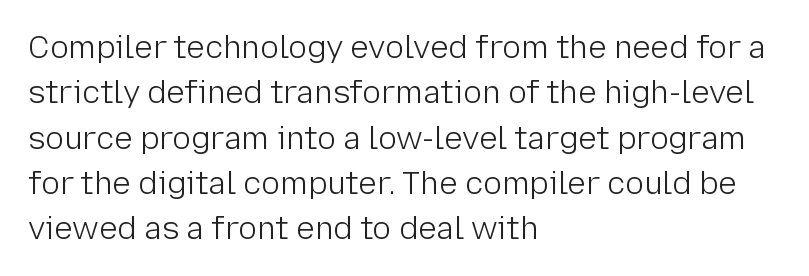
{"serif": "no", "italic": "no", "bold": "no", "weight": "light", "width": "normal", "stroke_contrast": "low", "x_height": "medium", "monospaced": "no", "underline": "no", "align": "left", "line_spacing": "normal", "line_spacing_ratio": 1.46, "letter_spacing": "normal", "letter_spacing_em": 0.0, "glyph_px": 31}
